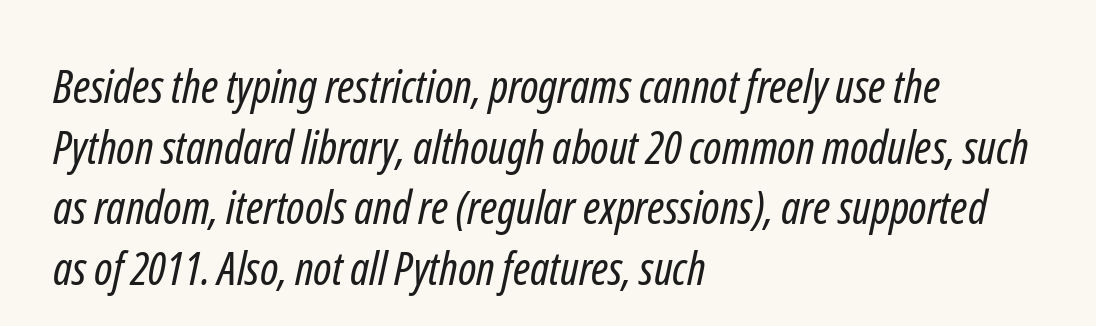
You can tell from the bare stems that sans-serif type was used. Left-aligned paragraph, ragged on the right. One glance says typical: line gaps are just what's usual. Vertical stems look standard width or narrower in stroke. Glyph-to-glyph distance matches everyday printed text.
